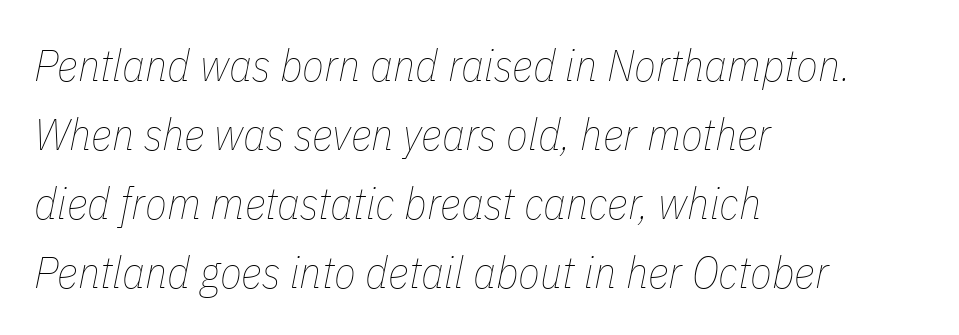
The image shows 45 px thin, condensed type, italic (leaning right); set left-aligned, normal line spacing (1.53x), normal letter spacing, not underlined; low stroke contrast and a medium x-height.
